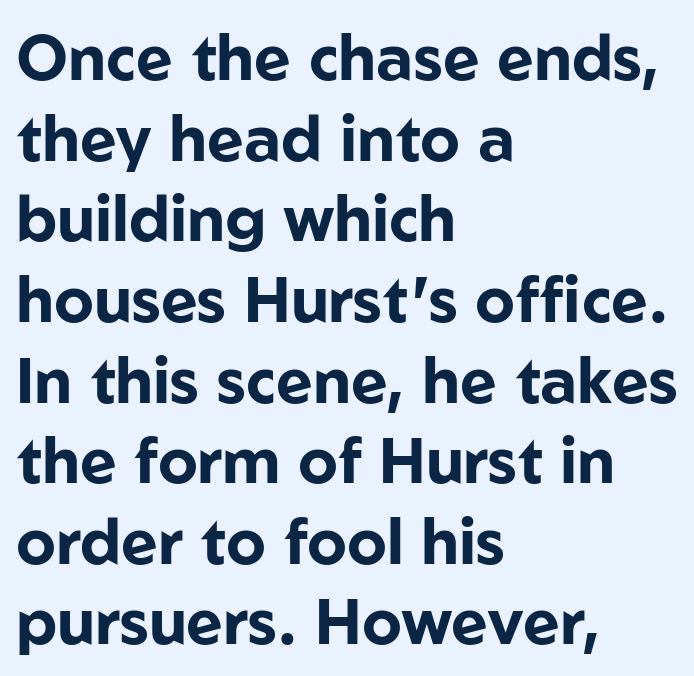
Q: Is the text bold? A: Yes.
Q: Is the text italic (slanted)? A: No, it is upright.
Q: Is the typeface a serif or a sans-serif typeface? A: Sans-serif.
Q: Is the text underlined? A: No.
Q: How is the paragraph aligned? A: Left-aligned.
Q: Is the spacing between letters normal or unusually wide? A: Normal.
Q: Is the spacing between lines tight, normal or loose? A: Normal.
Q: Width (condensed, normal, or wide)? A: Normal.
Q: Stroke contrast? A: Low.
Q: x-height? A: Medium.
Q: Monospaced? A: No.
